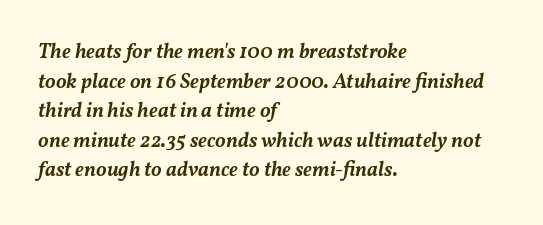
When letters slant like this, we call the style italic. The line texture is even and compact thanks to regular tracking. Descender tails drop into unmarked territory. Short and long lines alike share a common starting point at left.
